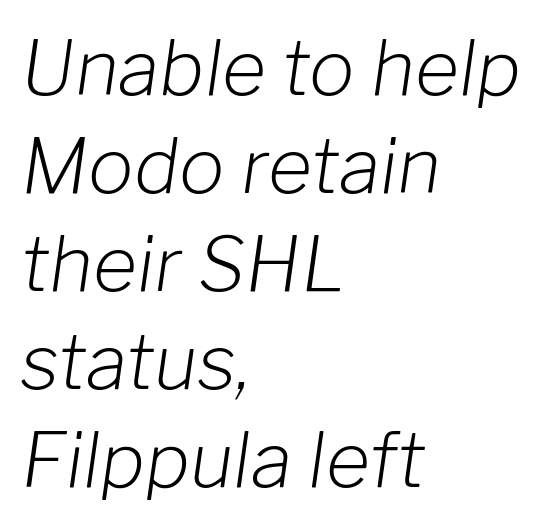
Spacing between characters is what you'd get straight out of the box. Horizontal bands of white between lines are of average thickness. Check the space under the baseline: it is left empty. Quick note: italic. The face used here is proportionally spaced, like ordinary book or web type.
